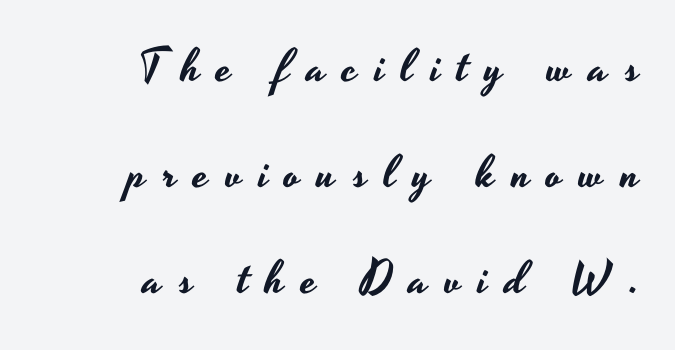
The image shows 46 px wide sans-serif type; set right-aligned, loose line spacing (2.3x), unusually wide letter spacing (+0.37 em), not underlined; low stroke contrast and a small x-height.
